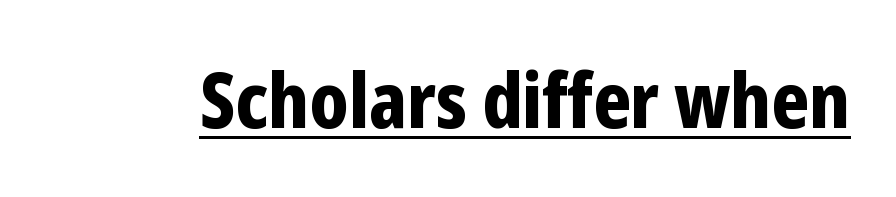
{"serif": "no", "italic": "no", "bold": "yes", "weight": "bold", "width": "condensed", "stroke_contrast": "low", "x_height": "medium", "monospaced": "no", "underline": "yes", "letter_spacing": "normal", "letter_spacing_em": 0.0, "glyph_px": 76}
